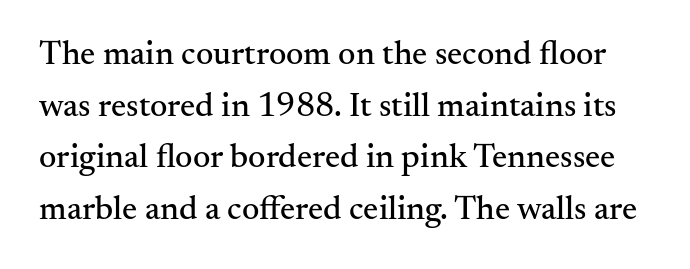
What stands out about the letter spacing? Nothing — it is the standard amount. Descender tails drop into unmarked territory. Check where the strokes stop: tiny serifs finish them off. Horizontal bands of white between lines are of average thickness. Is this a fixed-width face? No — the glyphs have proportional, varying widths.
